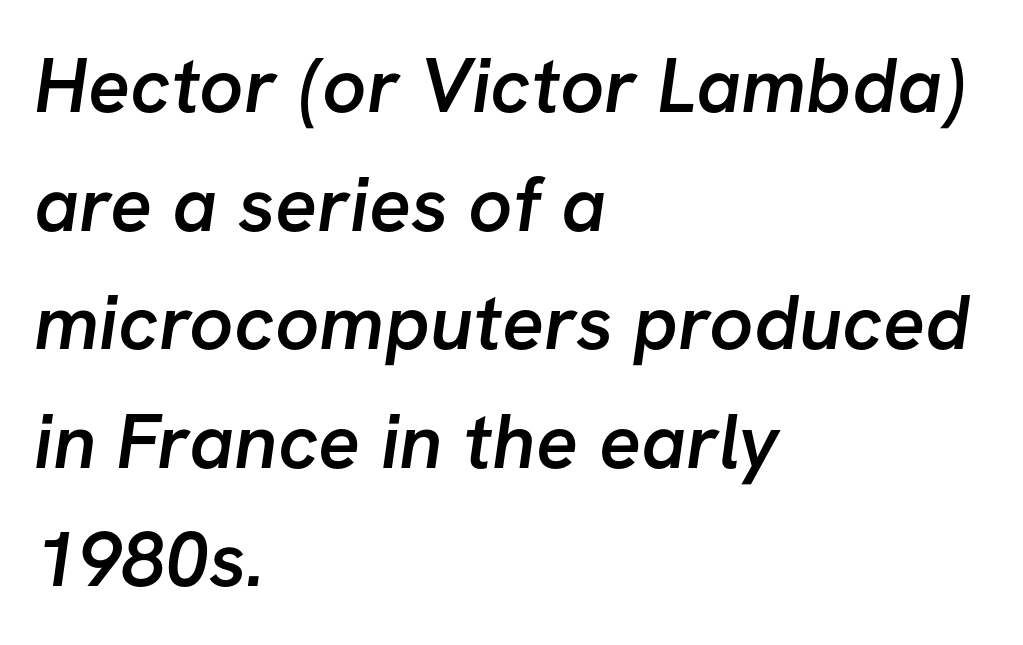
Q: Is the text bold? A: Semi-bold.
Q: Is the typeface a serif or a sans-serif typeface? A: Sans-serif.
Q: Is the text underlined? A: No.
Q: How is the paragraph aligned? A: Left-aligned.
Q: Is the spacing between letters normal or unusually wide? A: Normal.
Q: Is the spacing between lines tight, normal or loose? A: Normal.
Q: Width (condensed, normal, or wide)? A: Normal.
Q: Stroke contrast? A: Low.
Q: x-height? A: Medium.
Q: Monospaced? A: No.
